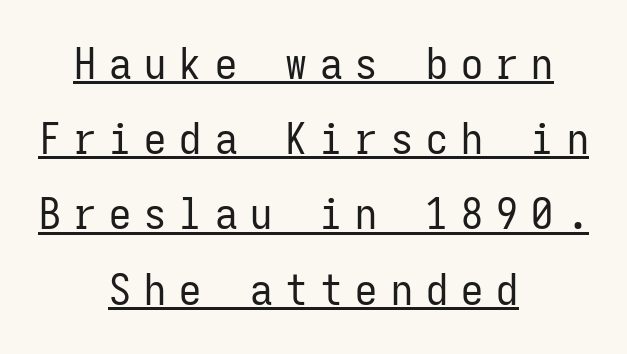
{"serif": "no", "italic": "no", "bold": "no", "weight": "regular", "width": "condensed", "stroke_contrast": "low", "x_height": "medium", "monospaced": "yes", "underline": "yes", "align": "center", "line_spacing_ratio": 1.71, "letter_spacing": "wide", "letter_spacing_em": 0.3, "glyph_px": 44}
